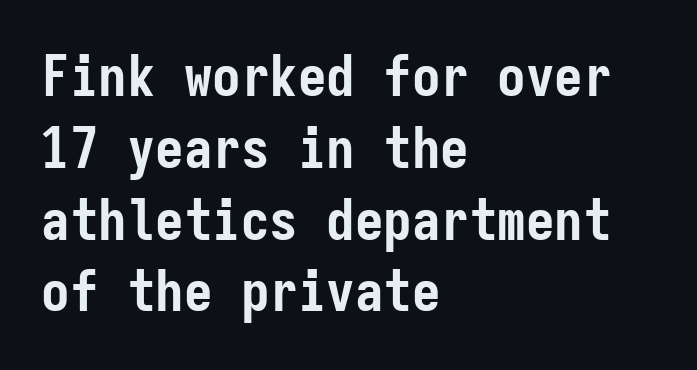
The glyphs have the mass of a bold cut. The rows are spaced the way most documents space them. Think of a typewriter: that constant character pitch is what you see here. I'd call this a sans setting — the letters go barefoot. Letters rest on an invisible, unmarked baseline. Designer's note — italics off, roman on.
